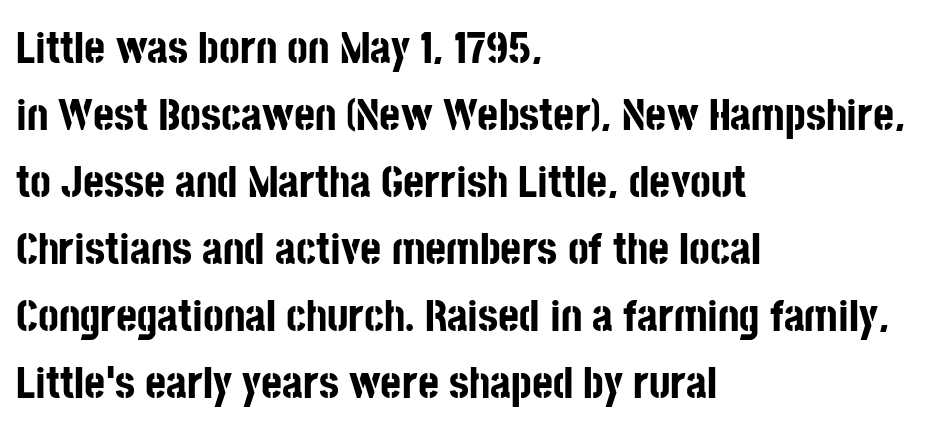
Is the block centered? No — it sits flush against the left margin. The letters stand straight up with perfectly vertical stems. Whoever set this chose a conventional vertical rhythm. Is the letter spacing exaggerated? No — it looks like the ordinary default. The rendering uses natural spacing where letterforms have individual widths.
